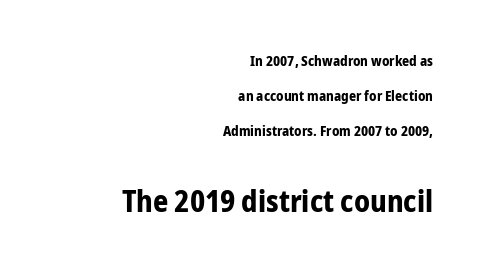
The image shows 30 px bold, condensed sans-serif type, upright; set right-aligned, loose line spacing (2.49x), normal letter spacing, not underlined; the second (bottom) block is 2.14x larger; low stroke contrast and a medium x-height.
